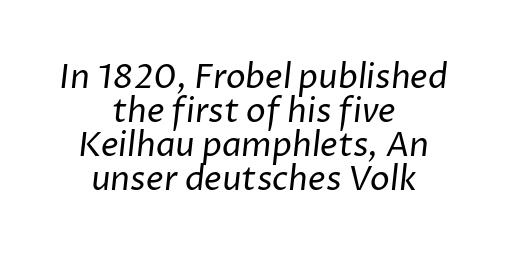
The image shows 33 px regular-weight sans-serif type; set centered, tight line spacing (1.03x), normal letter spacing, not underlined; low stroke contrast and a medium x-height.
